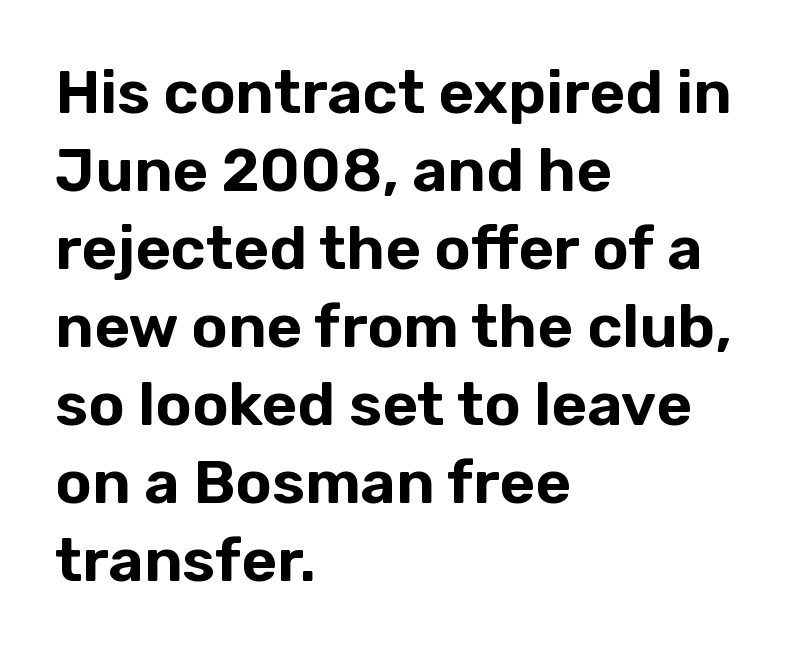
Vertical spacing — default. Tall strokes in this sample are plumb rather than angled. Just letters on the line, the space beneath them empty. The paragraph shown leans on its left margin.
